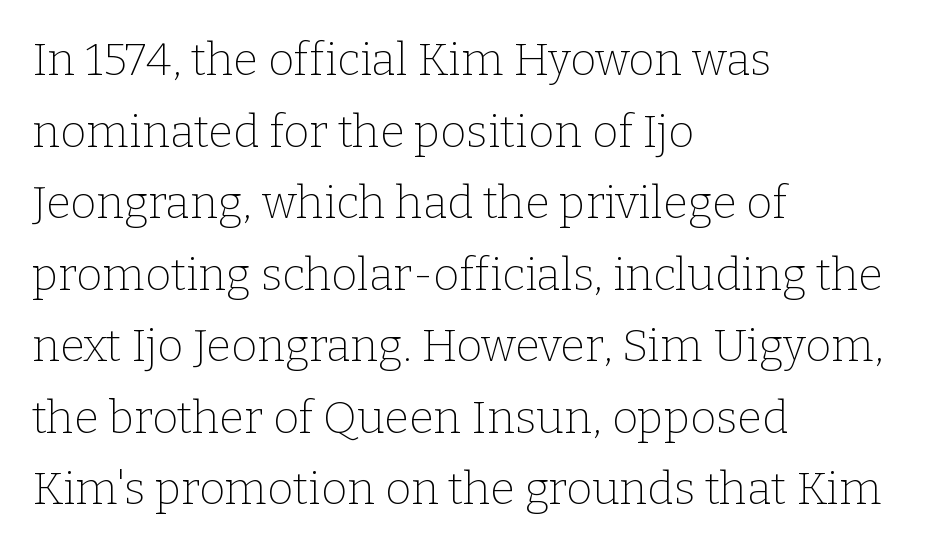
Q: Is the text bold? A: No.
Q: Is the text italic (slanted)? A: No, it is upright.
Q: Is the typeface a serif or a sans-serif typeface? A: Serif.
Q: Is the text underlined? A: No.
Q: How is the paragraph aligned? A: Left-aligned.
Q: Is the spacing between letters normal or unusually wide? A: Normal.
Q: Is the spacing between lines tight, normal or loose? A: Normal.
Q: Width (condensed, normal, or wide)? A: Normal.
Q: Stroke contrast? A: Low.
Q: x-height? A: Medium.
Q: Monospaced? A: No.
